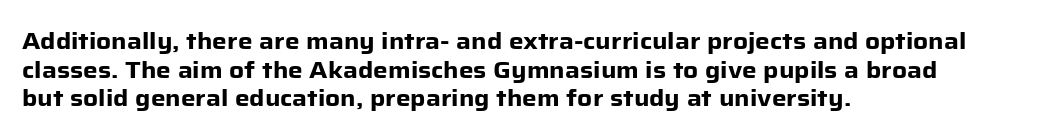
In CSS terms this would be text-align: left. On the weight axis this lands at bold, roughly 700. No word sits above an underline. Regarding leading, the lines here are spaced in the standard way. Quick note: not italic, upright. Glyph-to-glyph distance matches everyday printed text.
